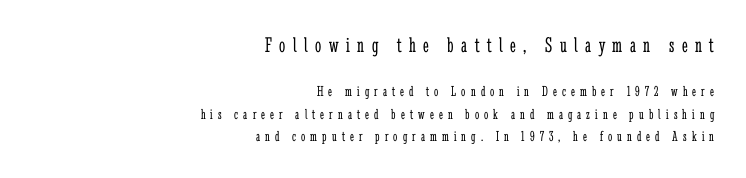
{"italic": "no", "bold": "no", "underline": "no", "align": "right", "line_spacing": "normal", "line_spacing_ratio": 1.49, "letter_spacing": "wide", "letter_spacing_em": 0.34, "larger_block": "first", "size_ratio": 1.47, "glyph_px": 22}
